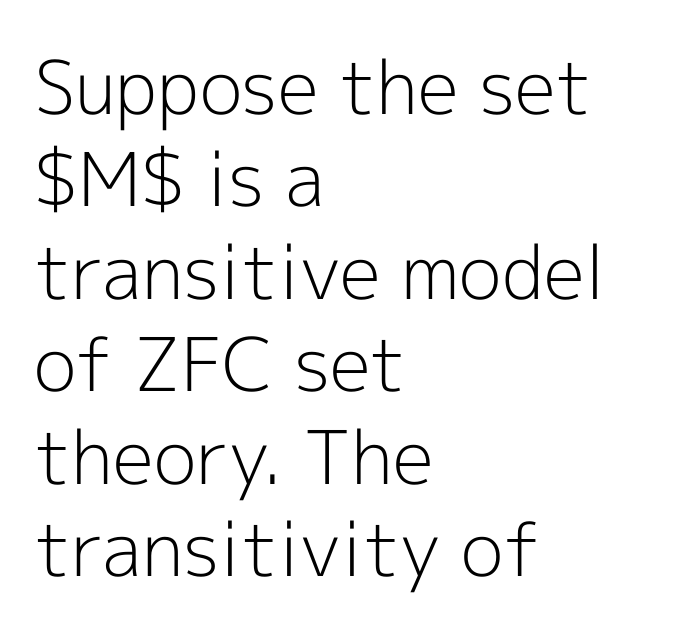
Q: Is the text bold? A: No.
Q: Is the text italic (slanted)? A: No, it is upright.
Q: Is the typeface a serif or a sans-serif typeface? A: Sans-serif.
Q: Is the text underlined? A: No.
Q: How is the paragraph aligned? A: Left-aligned.
Q: Is the spacing between letters normal or unusually wide? A: Normal.
Q: Is the spacing between lines tight, normal or loose? A: Normal.
Q: Width (condensed, normal, or wide)? A: Normal.
Q: x-height? A: Medium.
Q: Monospaced? A: No.
